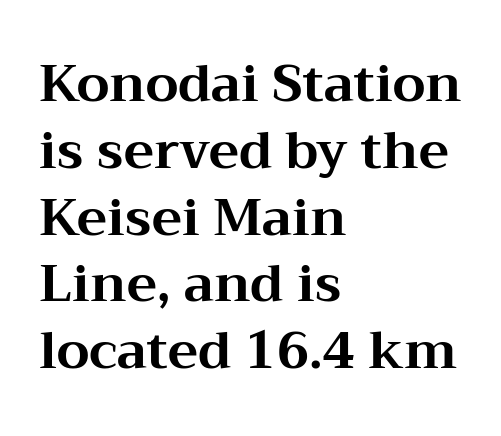
Q: Is the text bold? A: Yes.
Q: Is the text italic (slanted)? A: No, it is upright.
Q: Is the typeface a serif or a sans-serif typeface? A: Serif.
Q: Is the text underlined? A: No.
Q: How is the paragraph aligned? A: Left-aligned.
Q: Is the spacing between letters normal or unusually wide? A: Normal.
Q: Is the spacing between lines tight, normal or loose? A: Normal.
Q: Width (condensed, normal, or wide)? A: Wide.
Q: Stroke contrast? A: Medium.
Q: x-height? A: Medium.
Q: Monospaced? A: No.
